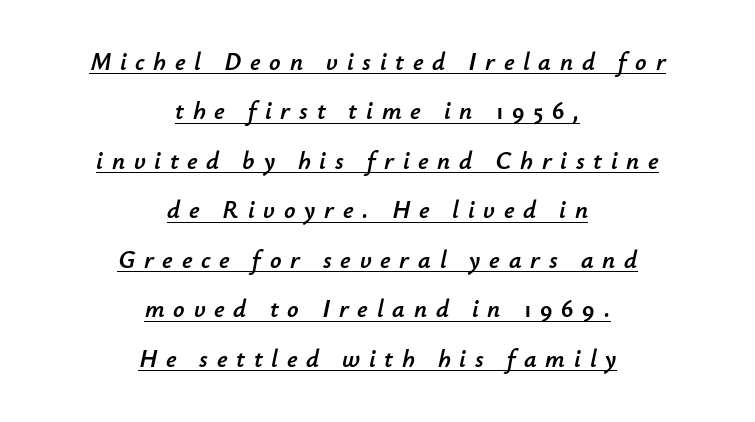
Q: Is the text italic (slanted)? A: Yes, it leans right by about 12 degrees.
Q: Is the text underlined? A: Yes.
Q: How is the paragraph aligned? A: Centered.
Q: Is the spacing between letters normal or unusually wide? A: Unusually wide.
Q: Is the spacing between lines tight, normal or loose? A: Loose.
